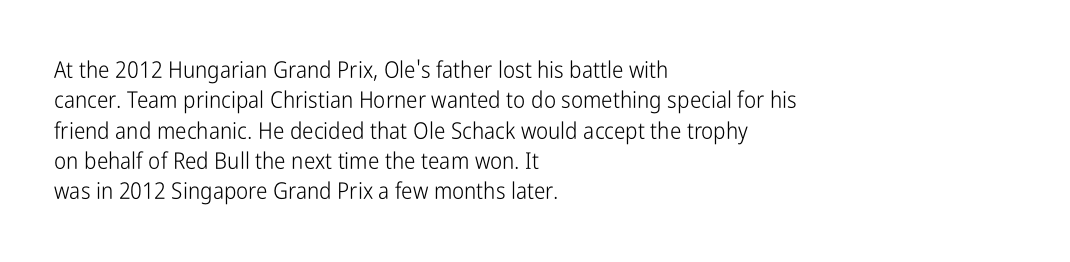
The image shows 23 px text type, upright; set left-aligned, normal line spacing (1.32x), normal letter spacing, not underlined.
